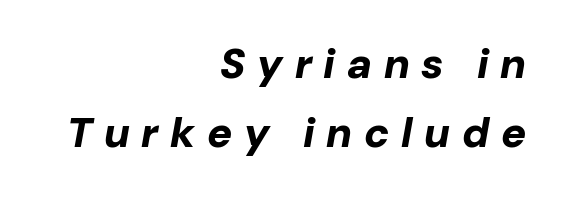
The type is letterspaced generously, with wide tracking. Caption: multi-line text, flush right, ragged left. Quick note: italic. The rows are spaced the way most documents space them. The rendering uses natural spacing where letterforms have individual widths.
